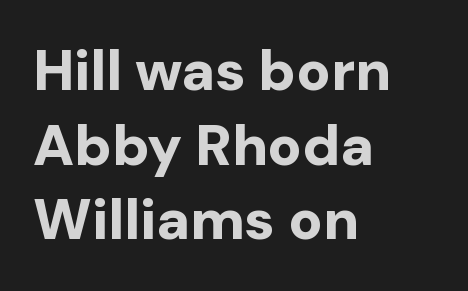
{"serif": "no", "italic": "no", "bold": "yes", "weight": "bold", "width": "normal", "stroke_contrast": "low", "x_height": "medium", "monospaced": "no", "underline": "no", "align": "left", "line_spacing": "normal", "line_spacing_ratio": 1.31, "letter_spacing": "normal", "letter_spacing_em": 0.0, "glyph_px": 57}
